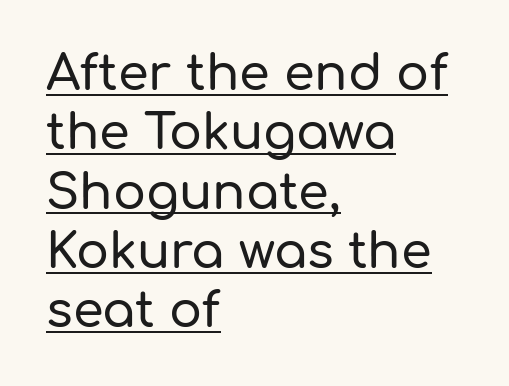
The image shows 49 px sans-serif type, upright; set left-aligned, line spacing 1.21x, normal letter spacing, underlined; low stroke contrast and a medium x-height.
